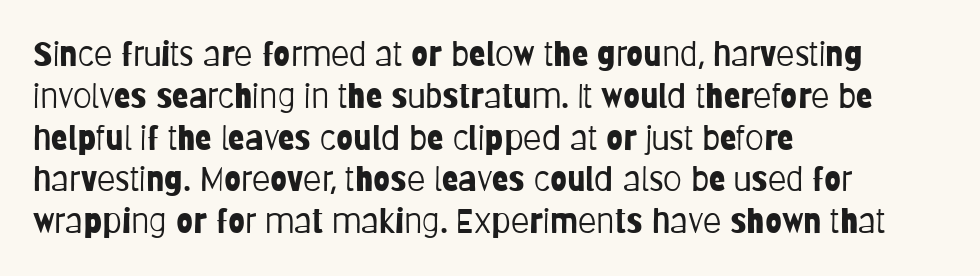
Q: Is the text bold? A: No.
Q: Is the text italic (slanted)? A: No, it is upright.
Q: Is the typeface a serif or a sans-serif typeface? A: Sans-serif.
Q: Is the text underlined? A: No.
Q: How is the paragraph aligned? A: Left-aligned.
Q: Is the spacing between letters normal or unusually wide? A: Normal.
Q: Width (condensed, normal, or wide)? A: Condensed.
Q: Stroke contrast? A: Low.
Q: x-height? A: Large.
Q: Monospaced? A: No.
